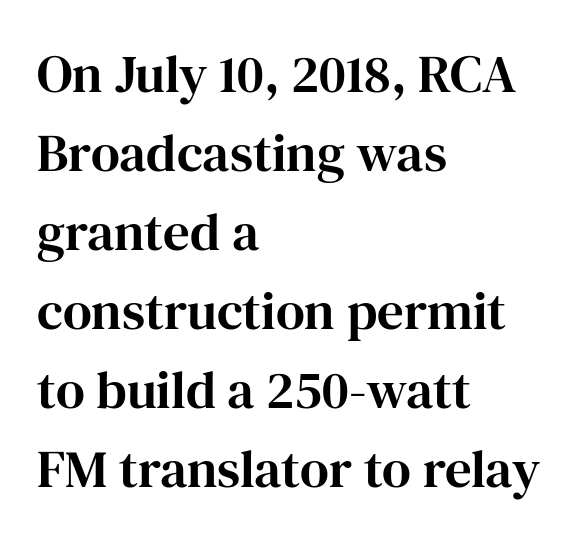
Looks like regular typesetting: each glyph gets only the width it needs. Reading down the column, the eye jumps a familiar distance to each next line. Where is the straight margin? On the left. This sample uses a serif face. Here the glyphs are tracked normally, forming tight word shapes.
